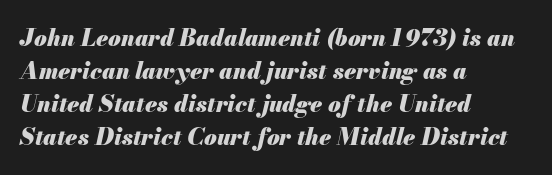
The specimen reads as italic at a glance. Underlining? Definitely not there. Heavy-handed strokes throughout: this text is bold. Each word holds together tightly as a unit, with standard inter-letter gaps. What's the leading like? Ordinary, nothing unusual.
